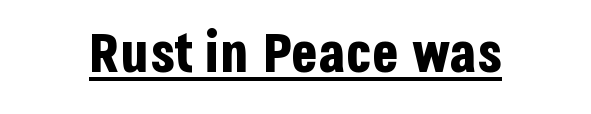
{"serif": "no", "italic": "no", "bold": "yes", "weight": "bold", "width": "condensed", "stroke_contrast": "low", "x_height": "large", "monospaced": "no", "underline": "yes", "letter_spacing": "normal", "letter_spacing_em": 0.0, "glyph_px": 56}
